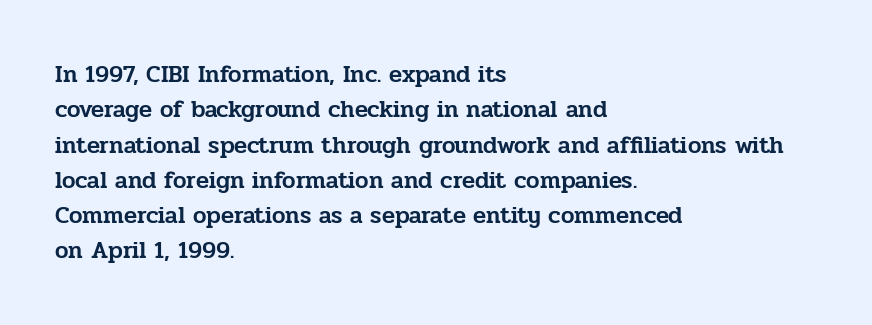
The image shows 24 px text type, upright; set left-aligned, normal line spacing (1.47x), normal letter spacing, not underlined.
